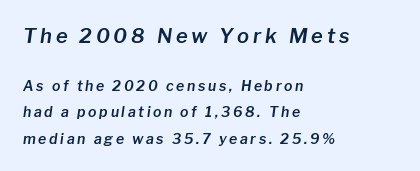
Q: Is the text italic (slanted)? A: Yes, it leans right by about 8 degrees.
Q: Is the text underlined? A: No.
Q: How is the paragraph aligned? A: Left-aligned.
Q: Which block of text is set in a larger size, the first (top) or the second (bottom)? A: The first (top) one.
